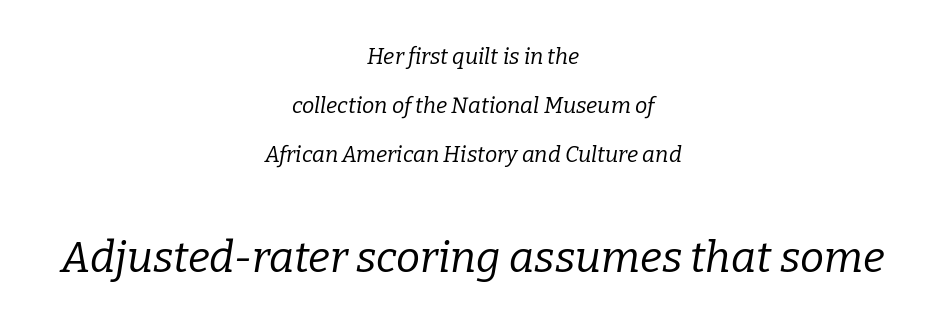
The space beneath each line is pristine and unruled. Regarding leading, the lines here are spaced well apart. Old-style or modern, the face here clearly has serifs. Each letter keeps its own natural width here, so spacing adapts to shape. Of the two passages, the one underneath uses the larger point size.
